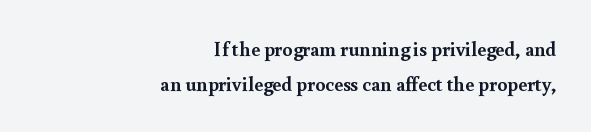
Short and long lines alike share a common ending point at right. Stroke thickness is high; the sample reads as a true bold. You could call the tracking neutral — neither tight nor loose. Do the letters lean? They stand straight.
